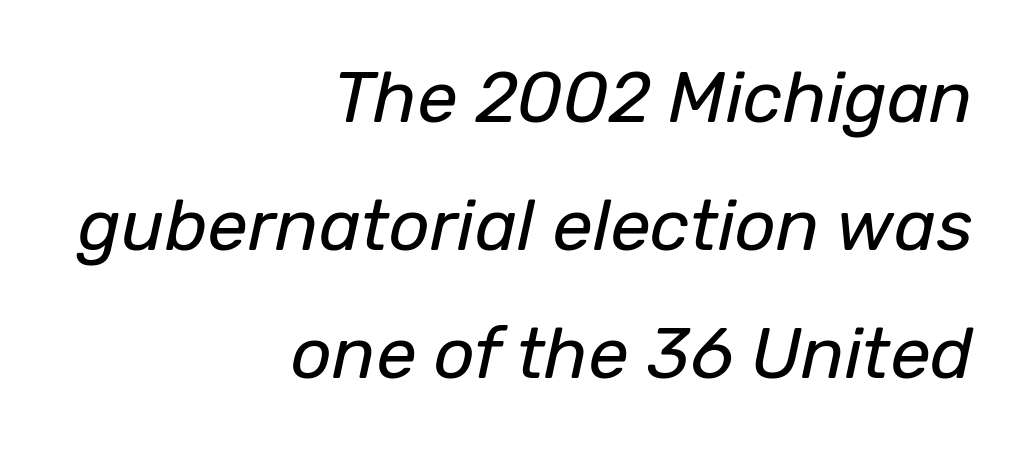
Q: Is the text bold? A: No.
Q: Is the text italic (slanted)? A: Yes, it leans right by about 12 degrees.
Q: Is the text underlined? A: No.
Q: How is the paragraph aligned? A: Right-aligned.
Q: Is the spacing between letters normal or unusually wide? A: Normal.
Q: Width (condensed, normal, or wide)? A: Normal.
Q: Stroke contrast? A: Low.
Q: x-height? A: Medium.
Q: Monospaced? A: No.
